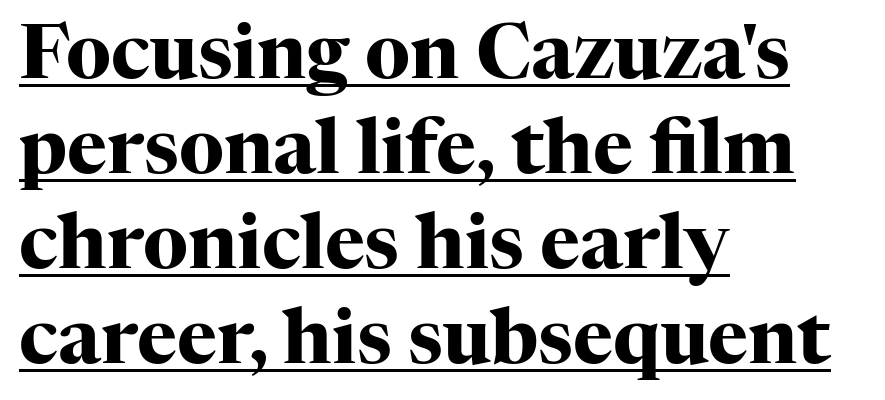
{"serif": "yes", "italic": "no", "bold": "yes", "weight": "heavy", "width": "normal", "stroke_contrast": "high", "x_height": "medium", "monospaced": "no", "underline": "yes", "align": "left", "line_spacing": "normal", "line_spacing_ratio": 1.25, "letter_spacing": "normal", "letter_spacing_em": 0.0, "glyph_px": 76}
